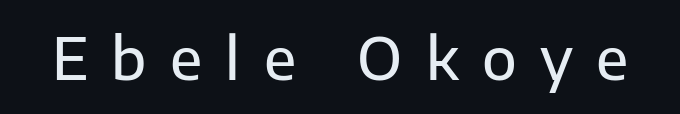
Note the varied advance widths — an 'i' is clearly narrower than an 'm'. The string is rendered with underlining switched off. Look at the tracking — it's clearly loosened, letters drifting apart. Are there feet on the stems? There aren't — it's a sans.
